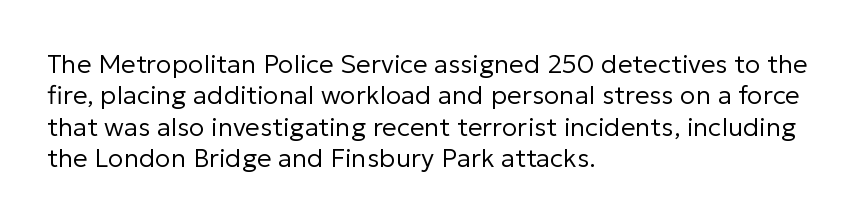
Q: Is the text bold? A: No.
Q: Is the text italic (slanted)? A: No, it is upright.
Q: Is the text underlined? A: No.
Q: How is the paragraph aligned? A: Left-aligned.
Q: Is the spacing between letters normal or unusually wide? A: Normal.
